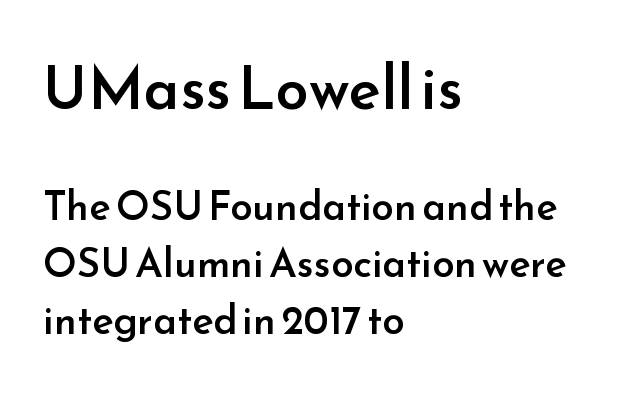
The image shows 60 px semibold sans-serif type, upright; set left-aligned, normal line spacing (1.42x), normal letter spacing, not underlined; the first (top) block is 1.5x larger; low stroke contrast and a small x-height.
